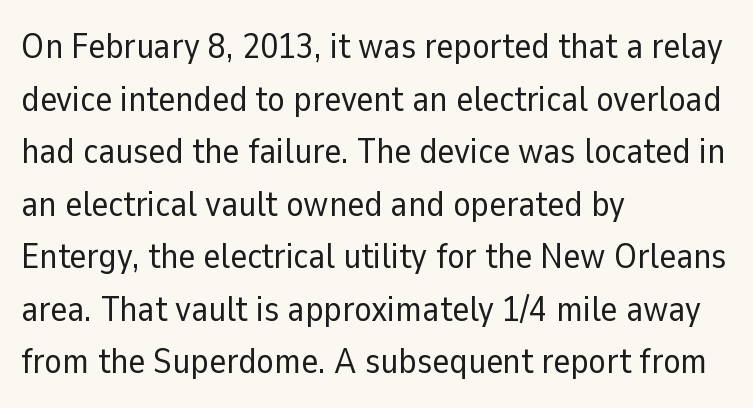
{"serif": "no", "italic": "no", "bold": "no", "weight": "regular", "width": "normal", "stroke_contrast": "low", "x_height": "medium", "monospaced": "no", "underline": "no", "align": "left", "line_spacing": "normal", "line_spacing_ratio": 1.46, "letter_spacing": "normal", "letter_spacing_em": 0.0, "glyph_px": 36}
